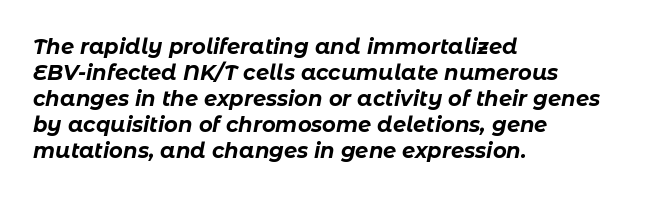
The passage shown has conventional tracking throughout. Every character sits at an angle, as italics do. Descenders hang freely into open space. This rendering uses left alignment, leaving the right contour irregular.
